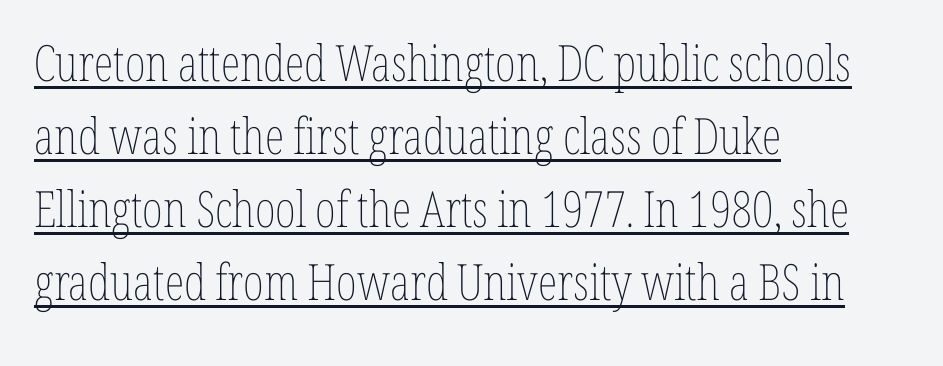
{"italic": "no", "bold": "no", "weight": "thin", "width": "condensed", "stroke_contrast": "low", "x_height": "medium", "monospaced": "no", "underline": "yes", "align": "left", "line_spacing": "normal", "line_spacing_ratio": 1.46, "letter_spacing": "normal", "letter_spacing_em": 0.0, "glyph_px": 50}
